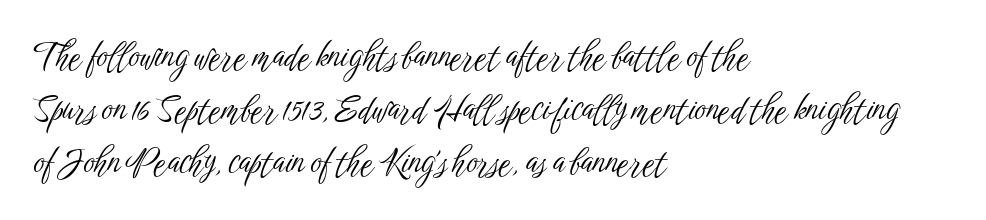
The image shows 34 px light, condensed sans-serif type; set left-aligned, normal line spacing (1.56x), normal letter spacing, not underlined; low stroke contrast and a medium x-height.
